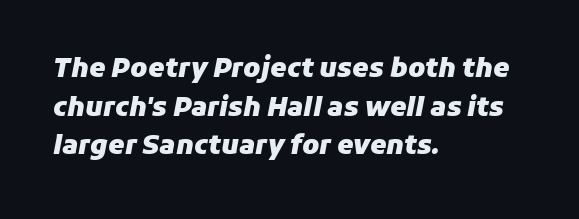
Q: Is the text bold? A: Yes.
Q: Is the text italic (slanted)? A: Yes, it leans right by about 11 degrees.
Q: Is the text underlined? A: No.
Q: How is the paragraph aligned? A: Left-aligned.
Q: Is the spacing between letters normal or unusually wide? A: Normal.
Q: Is the spacing between lines tight, normal or loose? A: Normal.
